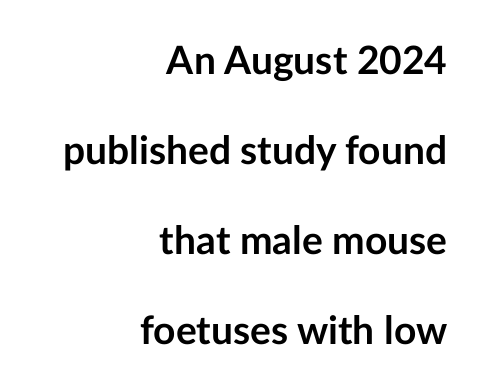
{"serif": "no", "italic": "no", "bold": "yes", "weight": "semibold", "width": "normal", "stroke_contrast": "low", "x_height": "medium", "monospaced": "no", "underline": "no", "align": "right", "line_spacing": "loose", "line_spacing_ratio": 2.31, "letter_spacing": "normal", "letter_spacing_em": 0.0, "glyph_px": 39}
